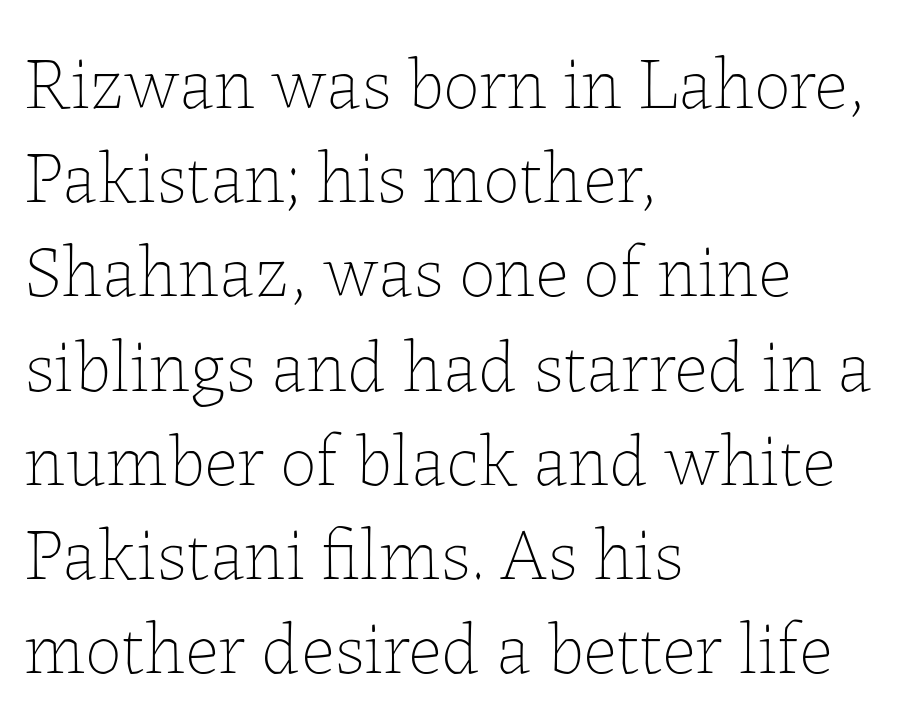
Q: Is the text bold? A: No.
Q: Is the text italic (slanted)? A: No, it is upright.
Q: Is the text underlined? A: No.
Q: How is the paragraph aligned? A: Left-aligned.
Q: Is the spacing between letters normal or unusually wide? A: Normal.
Q: Is the spacing between lines tight, normal or loose? A: Normal.
Q: Width (condensed, normal, or wide)? A: Normal.
Q: Stroke contrast? A: Low.
Q: x-height? A: Medium.
Q: Monospaced? A: No.
